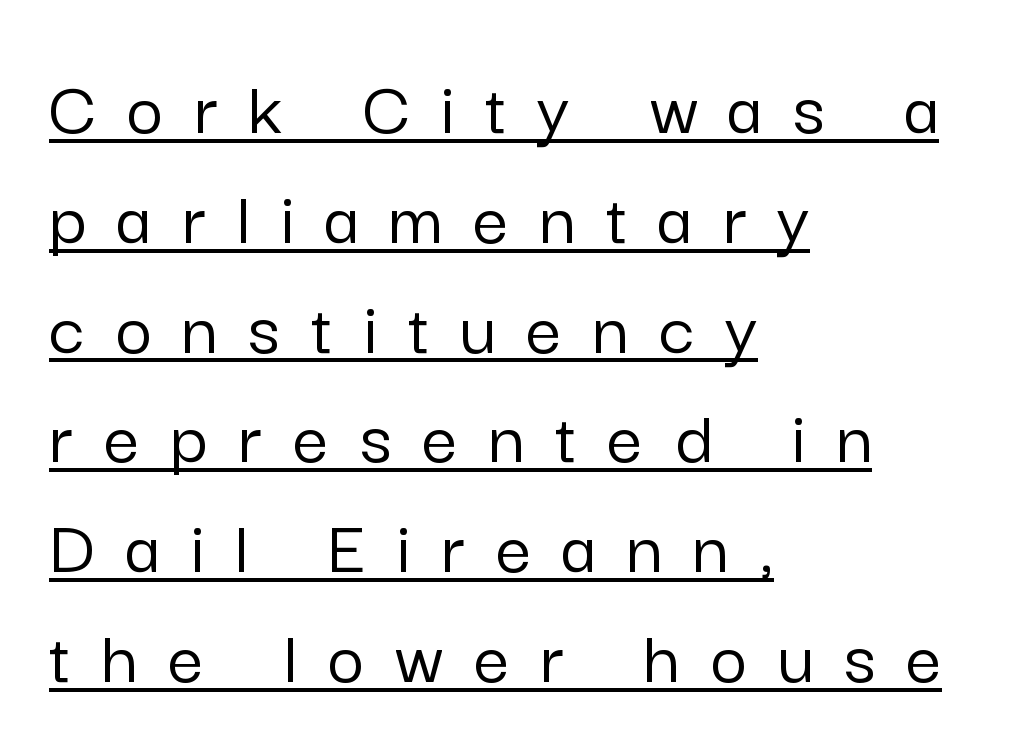
{"serif": "no", "italic": "no", "width": "normal", "stroke_contrast": "low", "x_height": "medium", "monospaced": "no", "underline": "yes", "align": "left", "line_spacing": "normal", "line_spacing_ratio": 1.39, "letter_spacing": "wide", "letter_spacing_em": 0.39, "glyph_px": 79}
